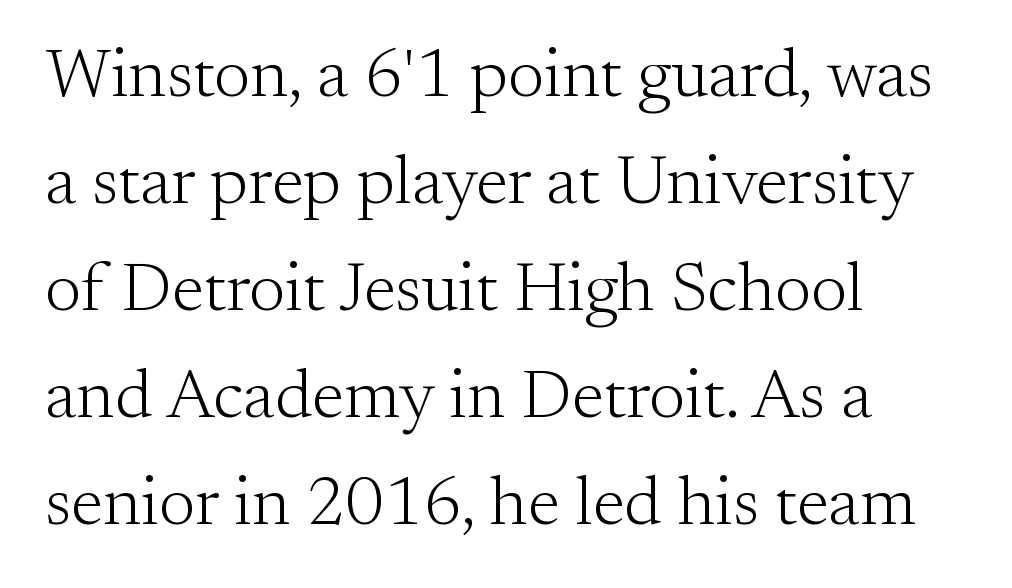
Weight class: somewhere from thin through regular. Notice how descenders clear the ascenders below comfortably — that's standard leading. Spacing between characters is what you'd get straight out of the box. To sum up the face: it has serifs. The letters advance in unequal steps, a hallmark of proportional type.
